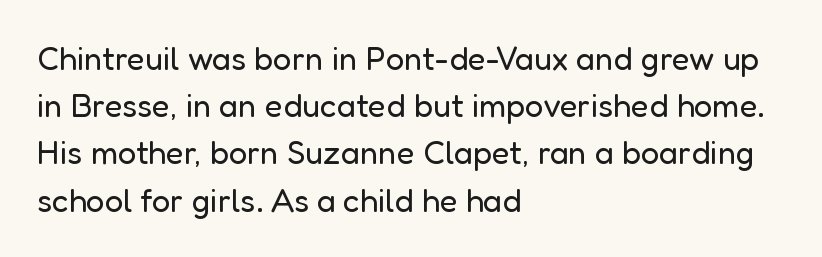
Stroke mass is kept to a normal reading level or below. Nobody drew a line under any word here. The line-height multiplier appears to be the usual default. Check where the strokes stop: nothing finishes them off — pure sans.
